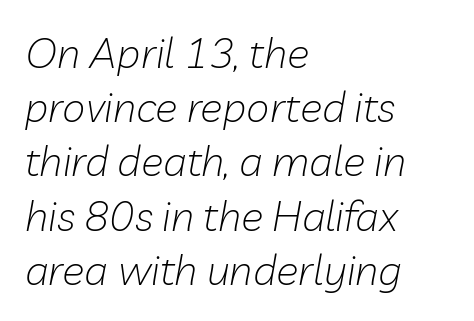
{"italic": "yes", "lean": "right", "slant_degrees": 10, "bold": "no", "weight": "light", "width": "normal", "stroke_contrast": "low", "x_height": "medium", "monospaced": "no", "underline": "no", "align": "left", "line_spacing": "normal", "line_spacing_ratio": 1.29, "letter_spacing": "normal", "letter_spacing_em": 0.0, "glyph_px": 42}
